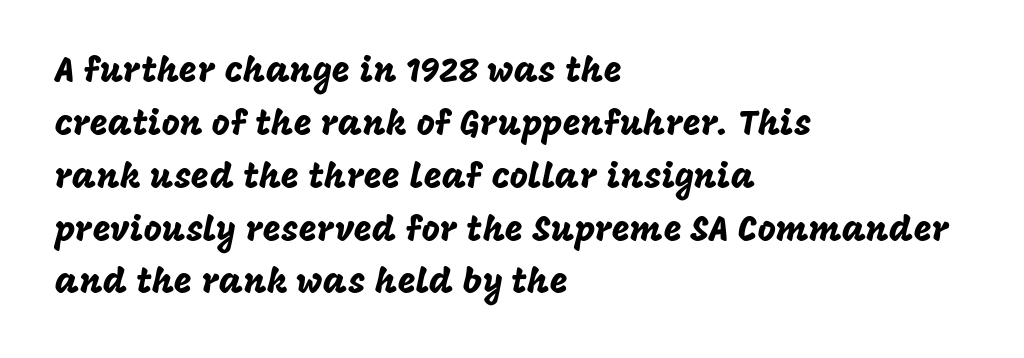
Q: Is the text italic (slanted)? A: Yes.
Q: Is the typeface a serif or a sans-serif typeface? A: Sans-serif.
Q: Is the text underlined? A: No.
Q: How is the paragraph aligned? A: Left-aligned.
Q: Is the spacing between letters normal or unusually wide? A: Normal.
Q: Is the spacing between lines tight, normal or loose? A: Normal.
Q: Width (condensed, normal, or wide)? A: Normal.
Q: Stroke contrast? A: Low.
Q: x-height? A: Large.
Q: Monospaced? A: No.
